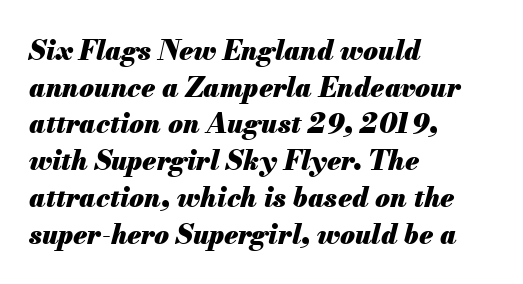
Q: Is the text bold? A: Yes.
Q: Is the text italic (slanted)? A: Yes, it leans right by about 13 degrees.
Q: Is the text underlined? A: No.
Q: How is the paragraph aligned? A: Left-aligned.
Q: Is the spacing between letters normal or unusually wide? A: Normal.
Q: Is the spacing between lines tight, normal or loose? A: Normal.
